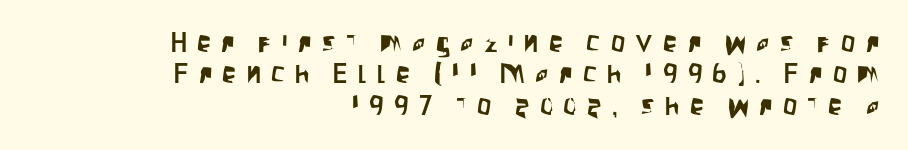
The image shows 28 px condensed sans-serif type, upright; set right-aligned, tight line spacing (1.12x), unusually wide letter spacing (+0.37 em), not underlined; low stroke contrast and a large x-height.
